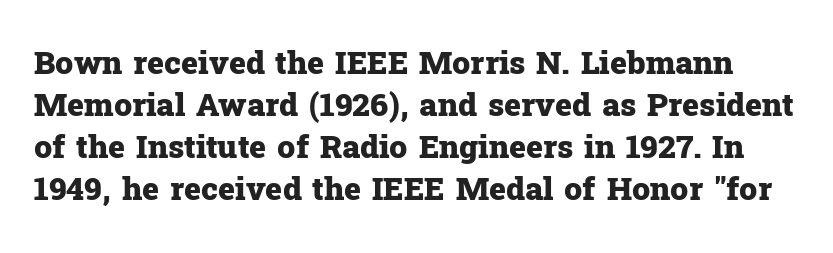
The image shows 32 px heavy serif type, upright; set normal line spacing (1.31x), normal letter spacing, not underlined; low stroke contrast and a medium x-height.
